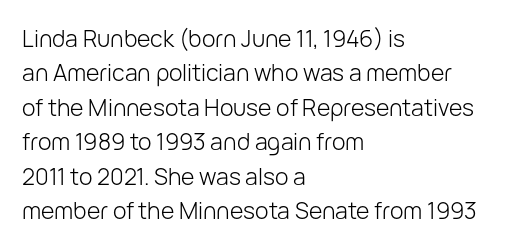
Q: Is the text bold? A: No.
Q: Is the text italic (slanted)? A: No, it is upright.
Q: Is the text underlined? A: No.
Q: How is the paragraph aligned? A: Left-aligned.
Q: Is the spacing between letters normal or unusually wide? A: Normal.
Q: Is the spacing between lines tight, normal or loose? A: Normal.
